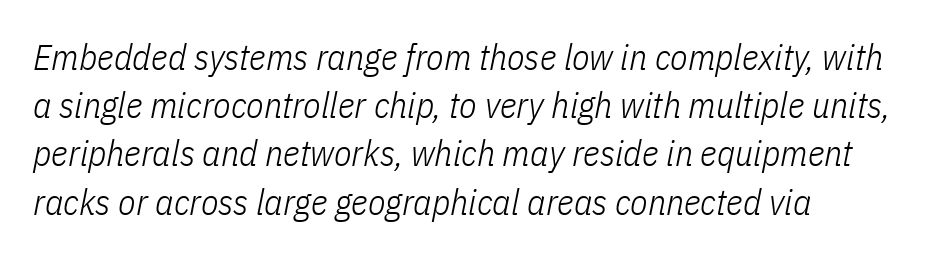
The image shows 36 px light, condensed type, italic (leaning right); set normal line spacing (1.34x), normal letter spacing, not underlined; low stroke contrast and a medium x-height.
